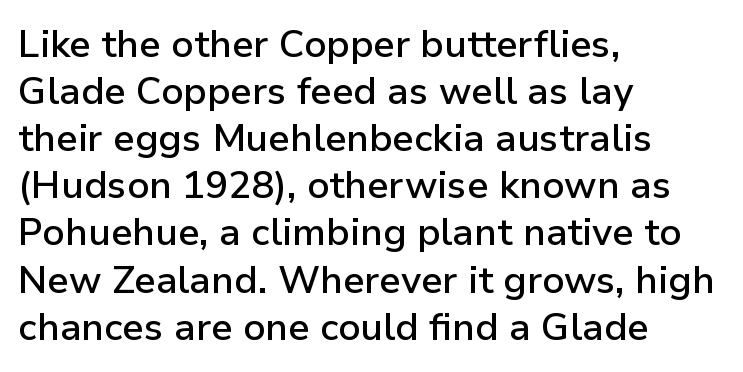
{"serif": "no", "italic": "no", "bold": "semi", "weight": "semibold", "width": "normal", "stroke_contrast": "low", "x_height": "medium", "monospaced": "no", "underline": "no", "align": "left", "line_spacing_ratio": 1.24, "letter_spacing": "normal", "letter_spacing_em": 0.0, "glyph_px": 38}
